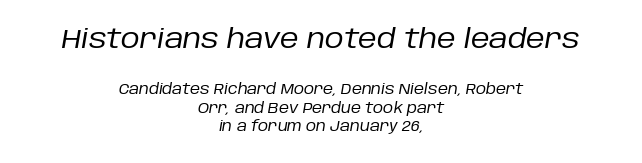
{"italic": "yes", "lean": "right", "slant_degrees": 10, "bold": "no", "underline": "no", "align": "center", "line_spacing": "normal", "line_spacing_ratio": 1.32, "letter_spacing": "normal", "letter_spacing_em": 0.0, "larger_block": "first", "size_ratio": 1.86, "glyph_px": 26}
